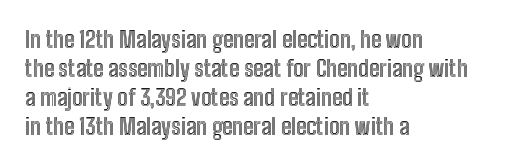
{"italic": "no", "underline": "no", "align": "left", "line_spacing": "normal", "line_spacing_ratio": 1.26, "letter_spacing": "normal", "letter_spacing_em": 0.0, "glyph_px": 23}
